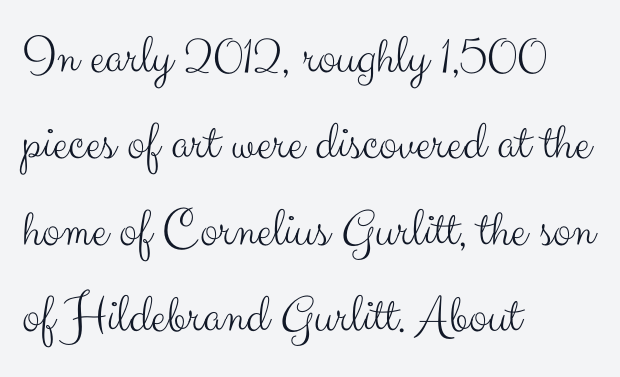
{"serif": "no", "bold": "no", "weight": "light", "width": "normal", "stroke_contrast": "medium", "x_height": "small", "monospaced": "no", "underline": "no", "align": "left", "line_spacing": "normal", "line_spacing_ratio": 1.57, "letter_spacing": "normal", "letter_spacing_em": 0.0, "glyph_px": 55}
